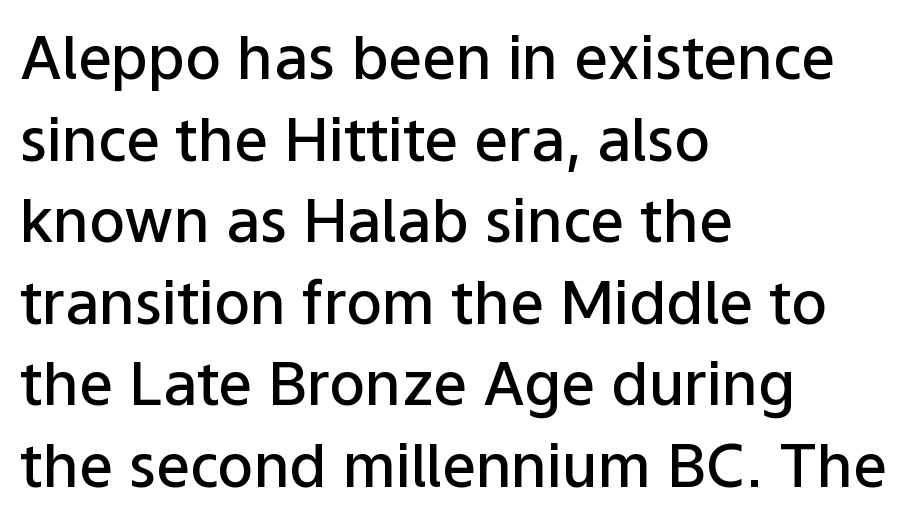
{"serif": "no", "italic": "no", "bold": "semi", "weight": "semibold", "width": "normal", "stroke_contrast": "low", "x_height": "medium", "monospaced": "no", "underline": "no", "align": "left", "line_spacing": "normal", "line_spacing_ratio": 1.36, "letter_spacing": "normal", "letter_spacing_em": 0.0, "glyph_px": 60}
